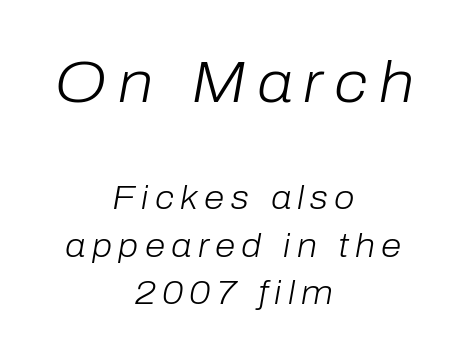
This layout puts the oversized block above and the modest block below. Does the leading feel generous? No, just average. If you drew a line through each stem, it would be angled. Spacing verdict: proportional, widths tailored to each character.
